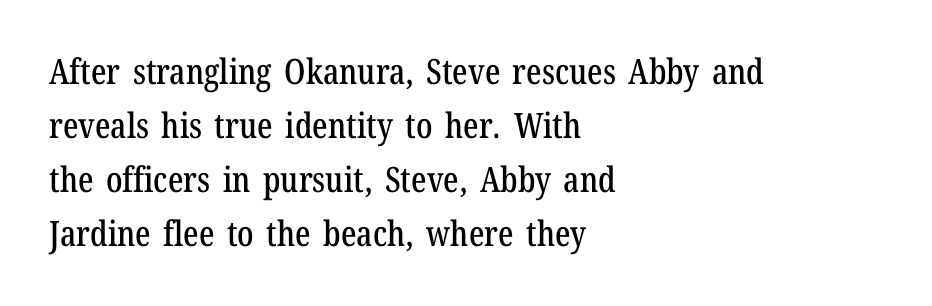
{"serif": "yes", "italic": "no", "width": "condensed", "stroke_contrast": "low", "x_height": "medium", "monospaced": "no", "underline": "no", "align": "left", "line_spacing": "normal", "line_spacing_ratio": 1.54, "letter_spacing": "normal", "letter_spacing_em": 0.0, "glyph_px": 35}
